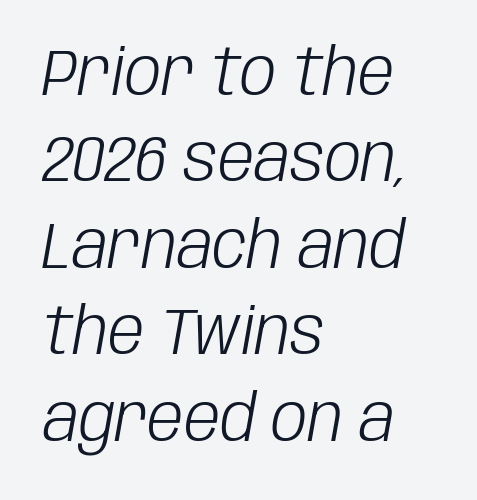
Q: Is the text bold? A: No.
Q: Is the text italic (slanted)? A: Yes, it leans right by about 10 degrees.
Q: Is the text underlined? A: No.
Q: How is the paragraph aligned? A: Left-aligned.
Q: Is the spacing between letters normal or unusually wide? A: Normal.
Q: Is the spacing between lines tight, normal or loose? A: Normal.
Q: Width (condensed, normal, or wide)? A: Condensed.
Q: Stroke contrast? A: Low.
Q: x-height? A: Large.
Q: Monospaced? A: No.
